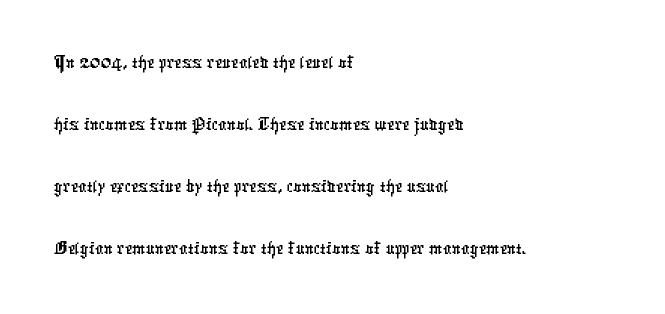
The image shows 42 px condensed sans-serif type; set left-aligned, normal line spacing (1.48x), normal letter spacing, not underlined; low stroke contrast and a medium x-height.
